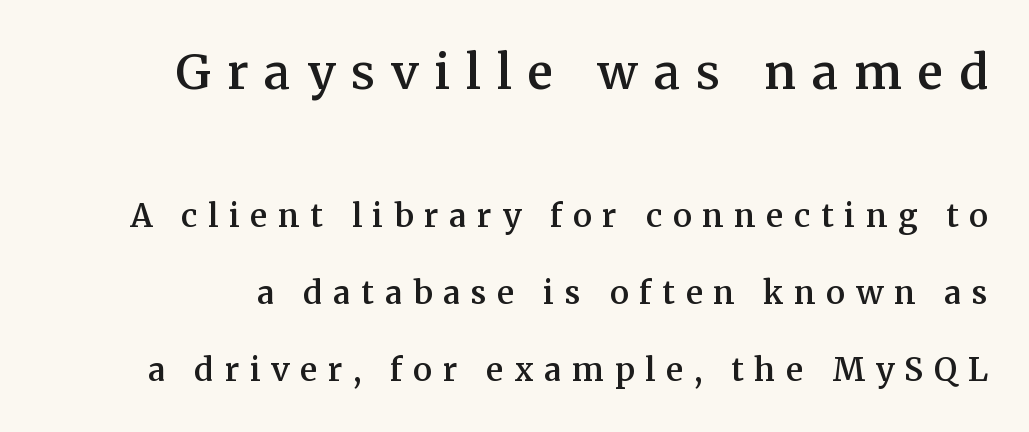
The image shows 48 px semibold serif type, upright; set loose line spacing (2.41x), unusually wide letter spacing (+0.34 em), not underlined; the first (top) block is 1.5x larger; medium stroke contrast and a medium x-height.
